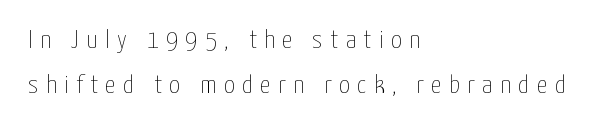
Q: Is the text bold? A: No.
Q: Is the text italic (slanted)? A: No, it is upright.
Q: Is the text underlined? A: No.
Q: How is the paragraph aligned? A: Left-aligned.
Q: Is the spacing between letters normal or unusually wide? A: Unusually wide.
